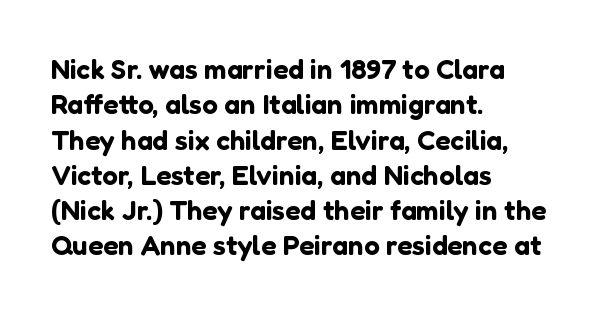
The image shows 28 px sans-serif type, upright; set left-aligned, normal line spacing (1.26x), normal letter spacing, not underlined; low stroke contrast and a medium x-height.
